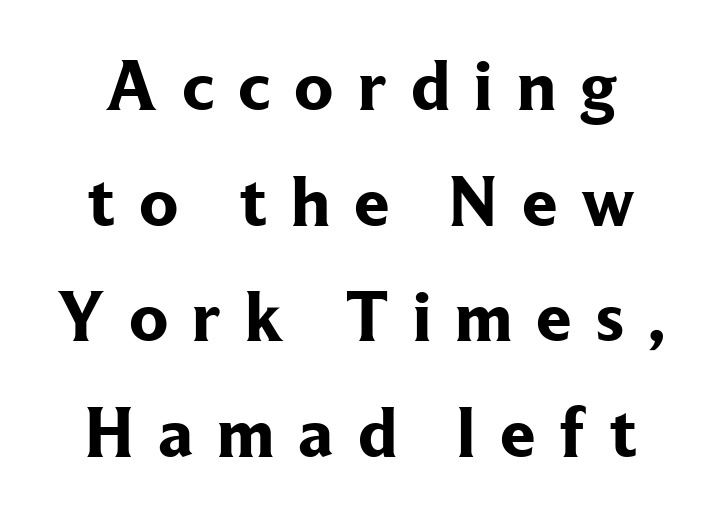
The image shows 71 px bold serif type, upright; set normal line spacing (1.63x), unusually wide letter spacing (+0.34 em), not underlined; low stroke contrast and a medium x-height.
